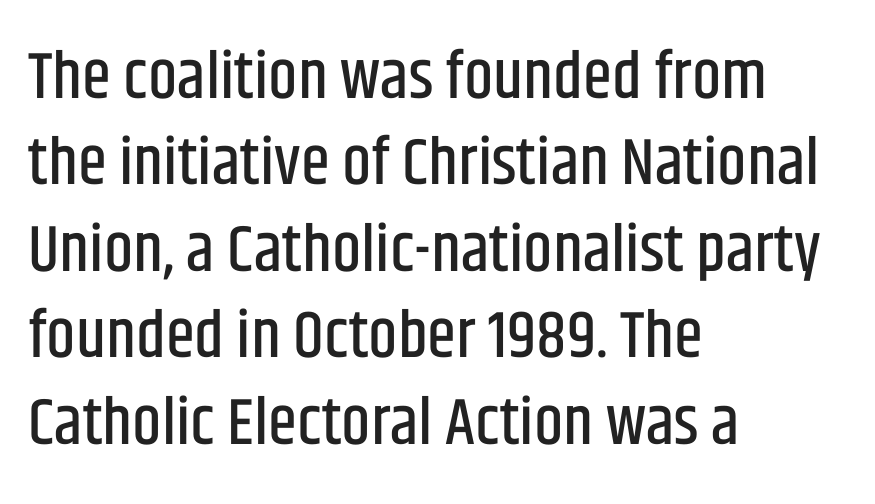
{"serif": "no", "italic": "no", "width": "condensed", "stroke_contrast": "low", "x_height": "large", "monospaced": "no", "underline": "no", "align": "left", "line_spacing": "normal", "line_spacing_ratio": 1.31, "letter_spacing": "normal", "letter_spacing_em": 0.0, "glyph_px": 66}
